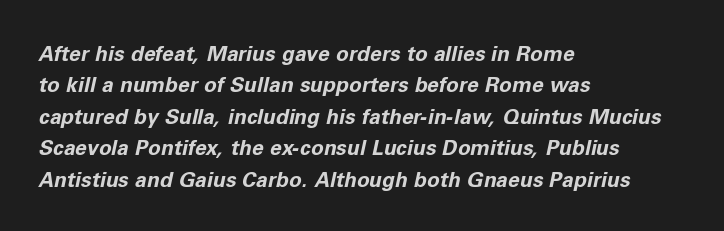
The image shows 21 px bold type, italic (leaning right); set left-aligned, normal line spacing (1.5x), normal letter spacing, not underlined.
